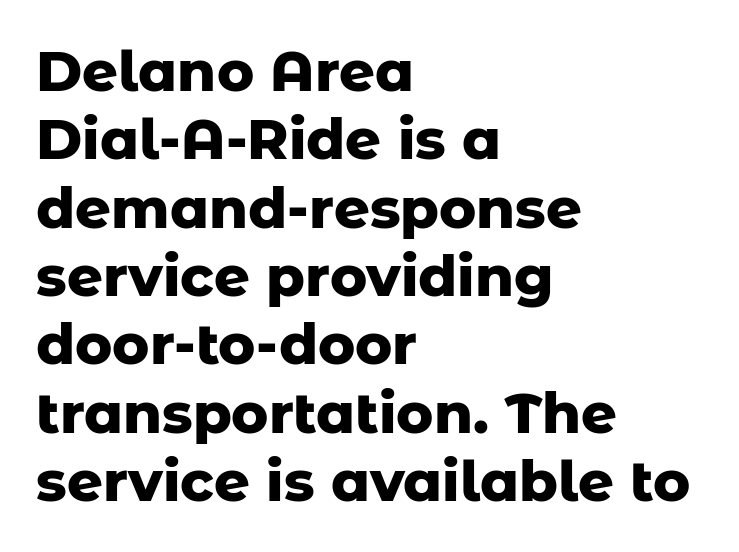
The image shows 56 px heavy sans-serif type, upright; set left-aligned, line spacing 1.22x, normal letter spacing, not underlined; low stroke contrast and a medium x-height.
